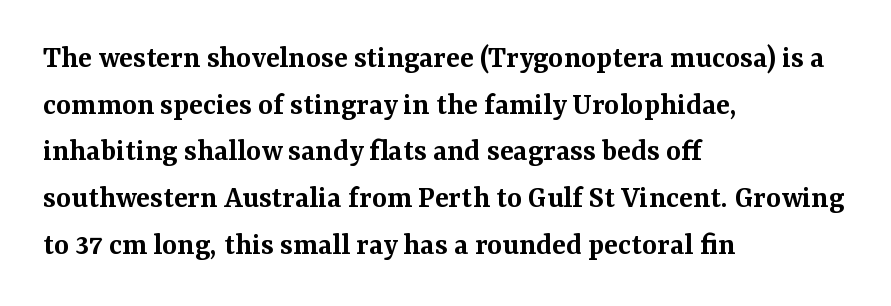
Q: Is the text bold? A: Semi-bold.
Q: Is the text italic (slanted)? A: No, it is upright.
Q: Is the typeface a serif or a sans-serif typeface? A: Serif.
Q: Is the text underlined? A: No.
Q: How is the paragraph aligned? A: Left-aligned.
Q: Is the spacing between letters normal or unusually wide? A: Normal.
Q: Is the spacing between lines tight, normal or loose? A: Normal.
Q: Width (condensed, normal, or wide)? A: Normal.
Q: Stroke contrast? A: Medium.
Q: x-height? A: Medium.
Q: Monospaced? A: No.
